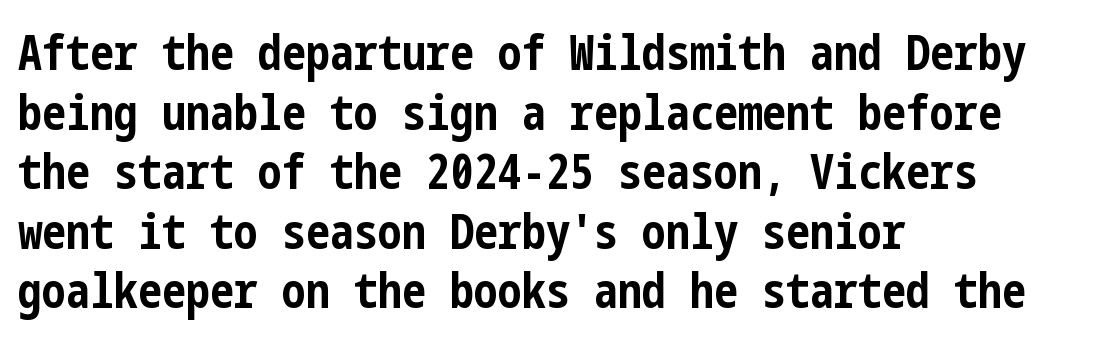
Q: Is the text bold? A: Yes.
Q: Is the text italic (slanted)? A: No, it is upright.
Q: Is the typeface a serif or a sans-serif typeface? A: Sans-serif.
Q: Is the text underlined? A: No.
Q: How is the paragraph aligned? A: Left-aligned.
Q: Is the spacing between letters normal or unusually wide? A: Normal.
Q: Width (condensed, normal, or wide)? A: Condensed.
Q: Stroke contrast? A: Low.
Q: x-height? A: Medium.
